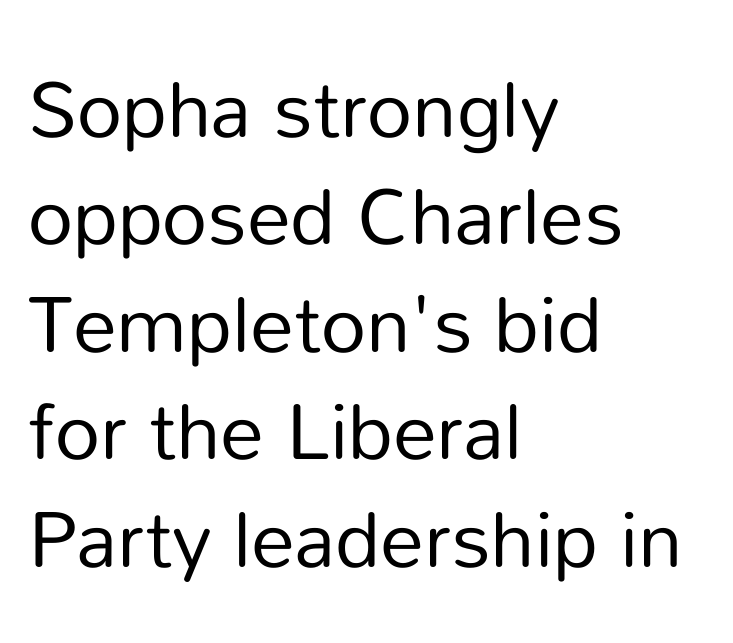
Q: Is the text bold? A: No.
Q: Is the text italic (slanted)? A: No, it is upright.
Q: Is the typeface a serif or a sans-serif typeface? A: Sans-serif.
Q: Is the text underlined? A: No.
Q: How is the paragraph aligned? A: Left-aligned.
Q: Is the spacing between letters normal or unusually wide? A: Normal.
Q: Is the spacing between lines tight, normal or loose? A: Normal.
Q: Width (condensed, normal, or wide)? A: Normal.
Q: Stroke contrast? A: Low.
Q: x-height? A: Medium.
Q: Monospaced? A: No.
